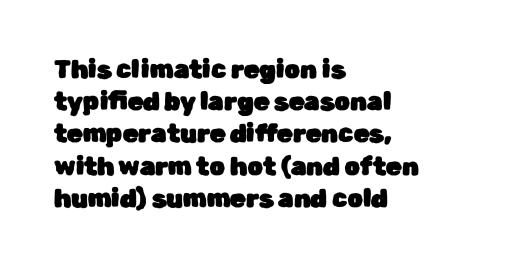
The image shows 25 px text type, upright; set left-aligned, normal line spacing (1.29x), normal letter spacing, not underlined.
